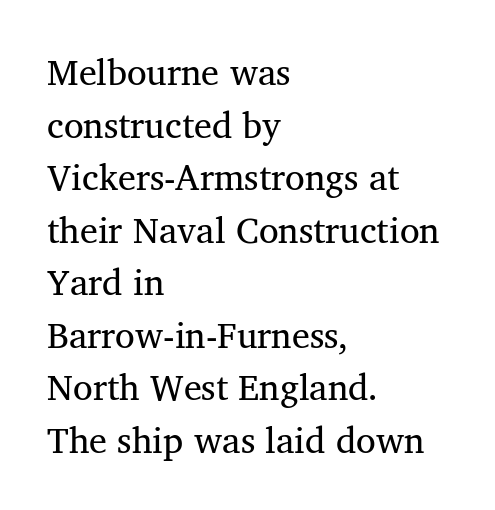
{"serif": "yes", "italic": "no", "bold": "no", "weight": "regular", "width": "normal", "stroke_contrast": "medium", "x_height": "medium", "monospaced": "no", "underline": "no", "align": "left", "line_spacing": "normal", "line_spacing_ratio": 1.46, "letter_spacing": "normal", "letter_spacing_em": 0.0, "glyph_px": 36}
